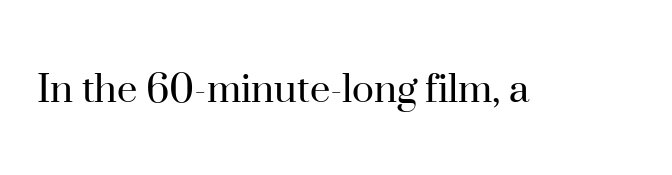
{"serif": "yes", "italic": "no", "bold": "no", "weight": "regular", "width": "normal", "stroke_contrast": "high", "x_height": "small", "monospaced": "no", "underline": "no", "letter_spacing": "normal", "letter_spacing_em": 0.0, "glyph_px": 46}
